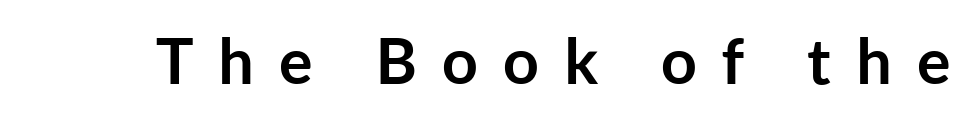
The axis of the letterforms is exactly vertical. A typesetter would call this proportional, since set widths differ per character. You could only call the tracking loose — the letters float apart. Caption: bold face, heavy strokes. Type style note: lacks serifs.
